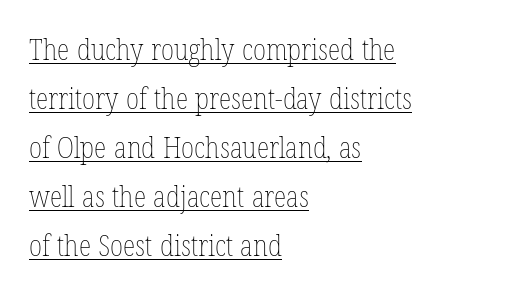
Character widths vary here, with narrow letters taking less room than wide ones. A student would call this left alignment; a typographer would say flush left, rag right. A light-to-regular cut is what we see here. Rows of type keep a routine distance in the vertical direction.
